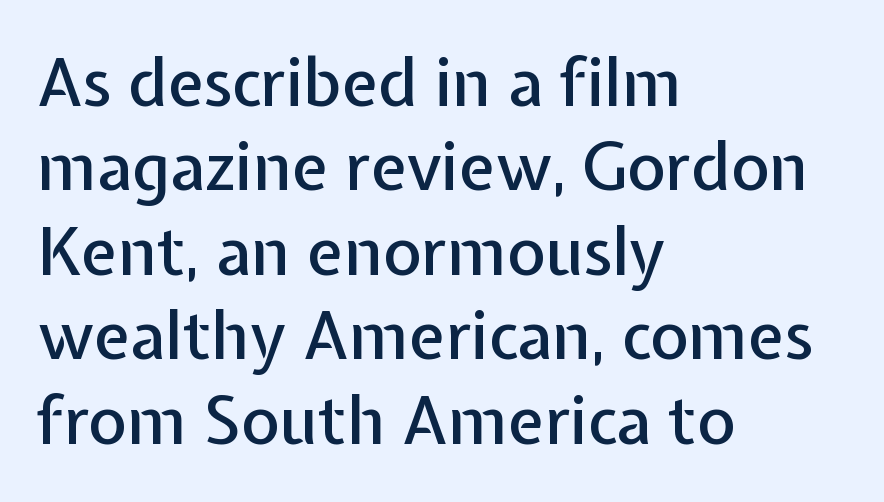
{"serif": "no", "italic": "no", "width": "normal", "stroke_contrast": "low", "x_height": "medium", "monospaced": "no", "underline": "no", "align": "left", "line_spacing": "normal", "line_spacing_ratio": 1.28, "letter_spacing": "normal", "letter_spacing_em": 0.0, "glyph_px": 66}
